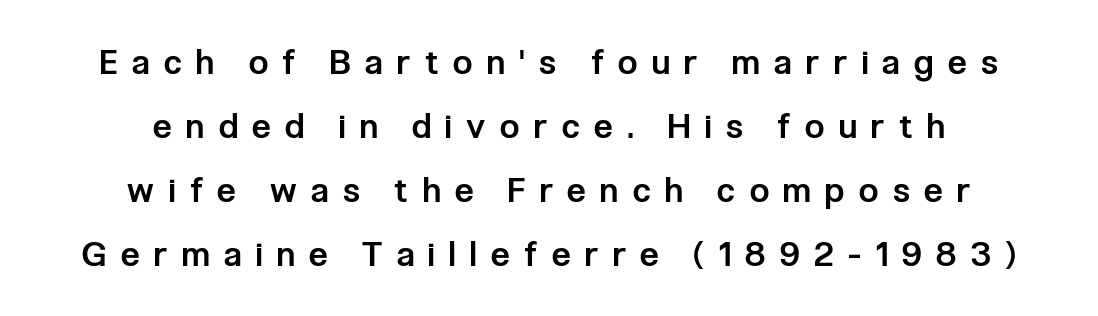
The letters are spread apart with noticeably loose tracking. The lines in this sample share a center point and differ in where they start and stop. I'd describe the lettering as semibold — firm but not a full bold. Here the designer chose a conventional face with non-uniform glyph widths. The lettering holds an erect, upright posture throughout.
